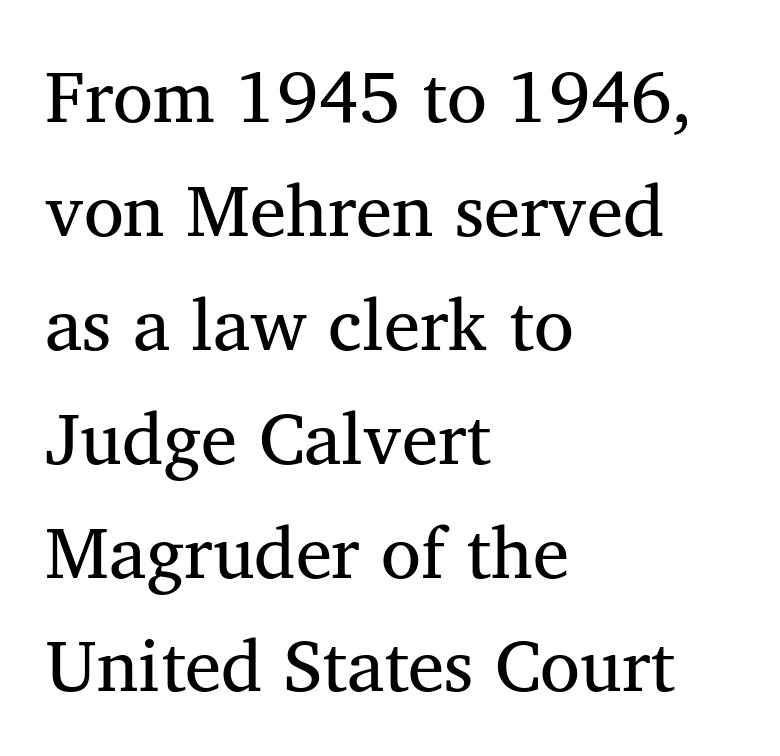
{"serif": "yes", "bold": "no", "weight": "regular", "width": "normal", "stroke_contrast": "medium", "x_height": "medium", "monospaced": "no", "underline": "no", "align": "left", "line_spacing": "normal", "line_spacing_ratio": 1.56, "letter_spacing": "normal", "letter_spacing_em": 0.0, "glyph_px": 73}
